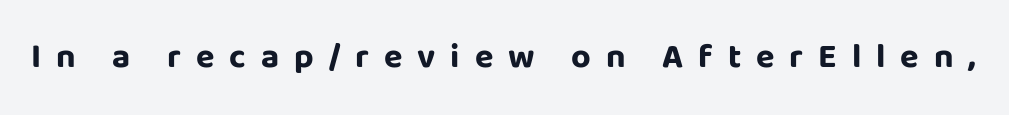
Heavy, bold letterforms. Words float on clear page, feet unadorned. The letters carry no serifs — their stems end cleanly without finishing strokes. Students, note that the glyphs here are deliberately spaced far apart.
